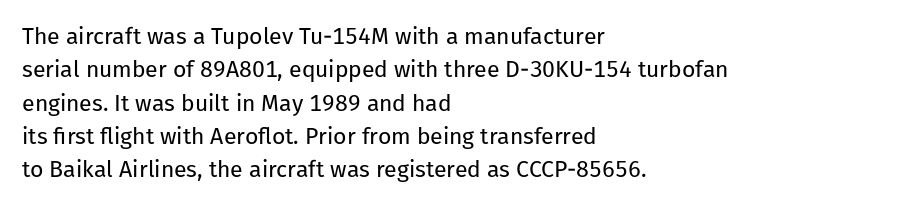
{"italic": "no", "bold": "no", "underline": "no", "align": "left", "line_spacing": "normal", "line_spacing_ratio": 1.45, "letter_spacing": "normal", "letter_spacing_em": 0.0, "glyph_px": 23}
